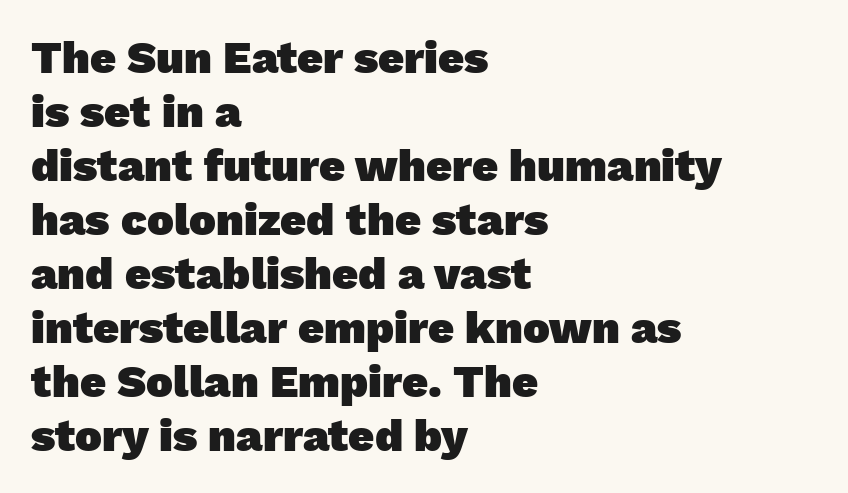
{"serif": "no", "bold": "yes", "weight": "heavy", "width": "normal", "stroke_contrast": "low", "x_height": "medium", "monospaced": "no", "underline": "no", "align": "left", "line_spacing_ratio": 1.2, "letter_spacing": "normal", "letter_spacing_em": 0.0, "glyph_px": 45}
